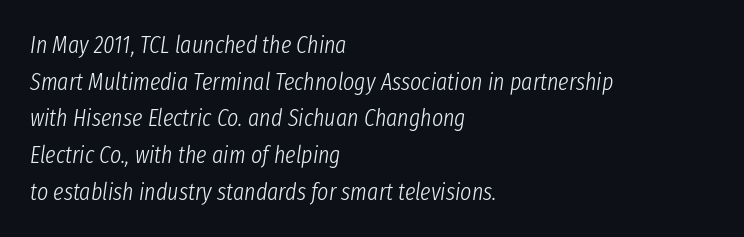
{"italic": "yes", "lean": "right", "slant_degrees": 8, "bold": "no", "underline": "no", "align": "left", "line_spacing": "normal", "line_spacing_ratio": 1.53, "letter_spacing": "normal", "letter_spacing_em": 0.0, "glyph_px": 24}
